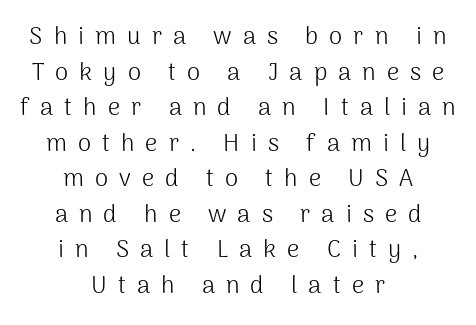
The image shows 24 px text type, upright; set centered, normal line spacing (1.48x), unusually wide letter spacing (+0.46 em), not underlined.
